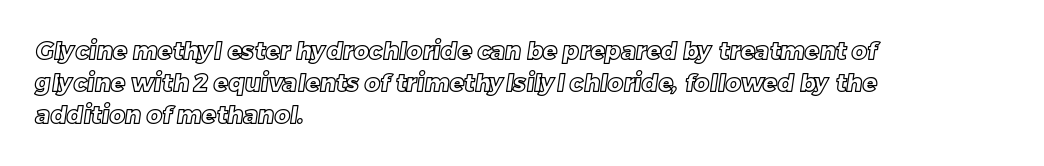
Tracking value appears to be zero — textbook default spacing. Notice how the passage keeps a crisp vertical edge on the left only. Anything drawn beneath the words? Only blank space. Baseline-to-baseline distance is the conventional proportion of letter height.
